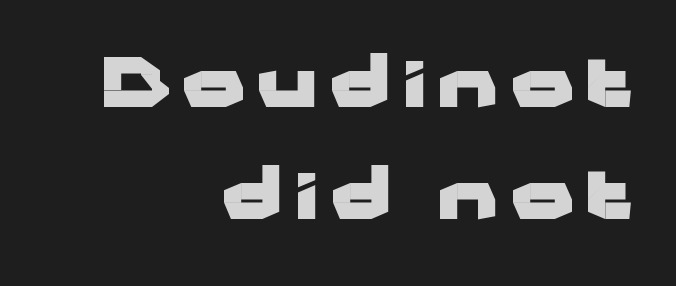
Each row of text sits above clean, open space. Regarding serifs, this sample does without them. Each glyph is drawn with heavy, bold strokes. Every stem runs plumb, perpendicular to the baseline. This sample has the flowing, uneven cadence of proportional lettering.
